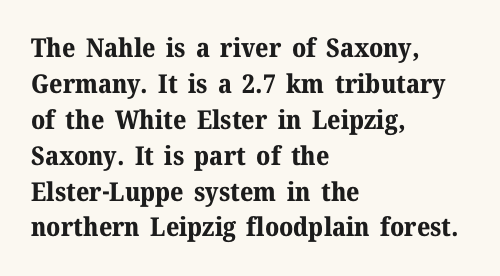
Q: Is the text bold? A: Yes.
Q: Is the text italic (slanted)? A: No, it is upright.
Q: Is the text underlined? A: No.
Q: How is the paragraph aligned? A: Left-aligned.
Q: Is the spacing between letters normal or unusually wide? A: Normal.
Q: Is the spacing between lines tight, normal or loose? A: Normal.
